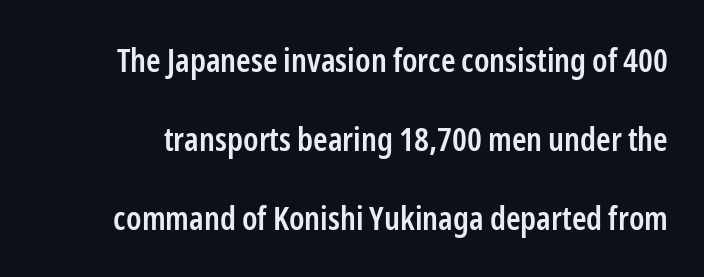
Q: Is the text bold? A: Semi-bold.
Q: Is the text italic (slanted)? A: No, it is upright.
Q: Is the typeface a serif or a sans-serif typeface? A: Sans-serif.
Q: Is the text underlined? A: No.
Q: Is the spacing between letters normal or unusually wide? A: Normal.
Q: Is the spacing between lines tight, normal or loose? A: Loose.
Q: Width (condensed, normal, or wide)? A: Condensed.
Q: Stroke contrast? A: Low.
Q: x-height? A: Medium.
Q: Monospaced? A: No.
